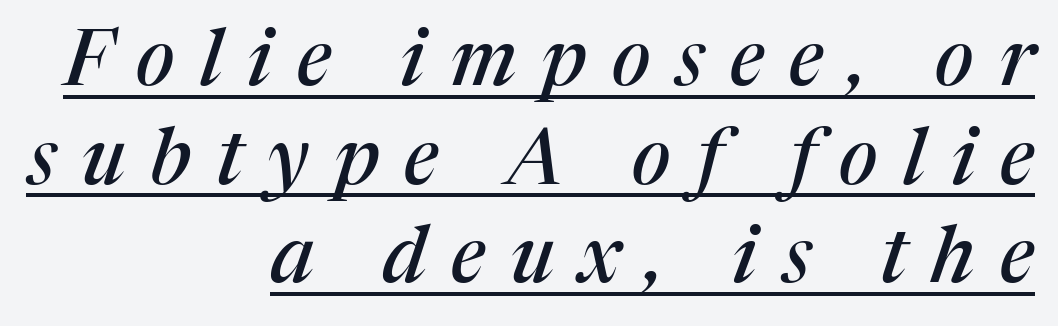
The image shows 79 px serif type, italic (leaning right); set right-aligned, normal line spacing (1.25x), unusually wide letter spacing (+0.32 em), underlined; medium stroke contrast and a medium x-height.
